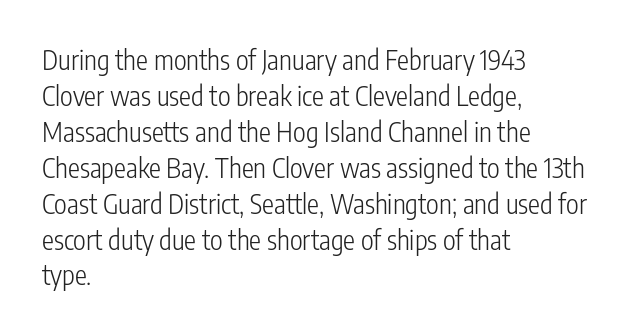
{"italic": "no", "bold": "no", "underline": "no", "align": "left", "line_spacing": "normal", "line_spacing_ratio": 1.33, "letter_spacing": "normal", "letter_spacing_em": 0.0, "glyph_px": 27}
